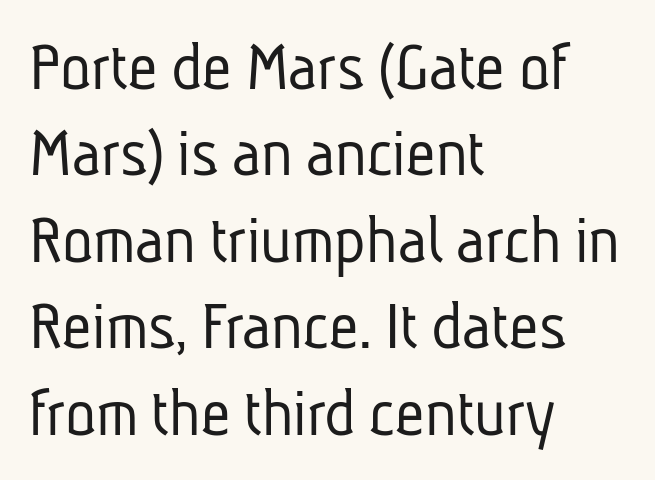
Q: Is the text bold? A: No.
Q: Is the typeface a serif or a sans-serif typeface? A: Sans-serif.
Q: Is the text underlined? A: No.
Q: How is the paragraph aligned? A: Left-aligned.
Q: Is the spacing between letters normal or unusually wide? A: Normal.
Q: Width (condensed, normal, or wide)? A: Condensed.
Q: Stroke contrast? A: Low.
Q: x-height? A: Medium.
Q: Monospaced? A: No.
